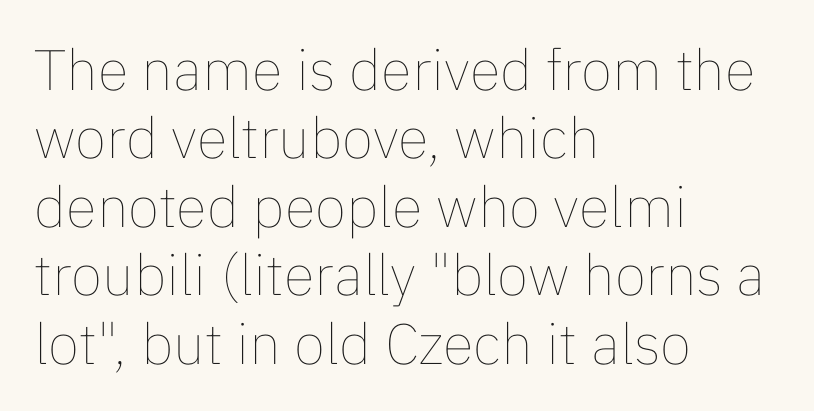
This reads as an unemphasized weight, regular at the heaviest. Character widths vary here, with narrow letters taking less room than wide ones. No word sits above an underline. The font's upright variant was chosen for this text. Left-aligned paragraph, ragged on the right.
